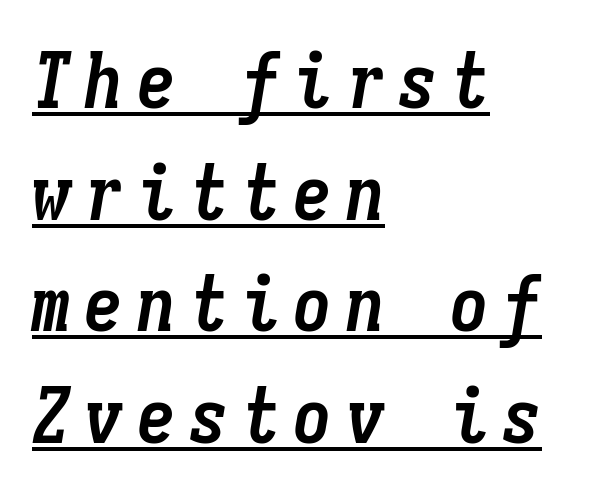
The image shows 78 px semibold, condensed type, italic (leaning right), monospaced; set left-aligned, normal line spacing (1.43x), underlined; low stroke contrast and a medium x-height.
